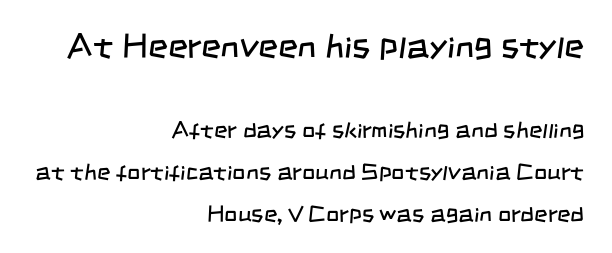
Q: Is the text bold? A: No.
Q: Is the typeface a serif or a sans-serif typeface? A: Sans-serif.
Q: Is the text underlined? A: No.
Q: How is the paragraph aligned? A: Right-aligned.
Q: Is the spacing between letters normal or unusually wide? A: Normal.
Q: Which block of text is set in a larger size, the first (top) or the second (bottom)? A: The first (top) one.
Q: Width (condensed, normal, or wide)? A: Condensed.
Q: Stroke contrast? A: Low.
Q: x-height? A: Large.
Q: Monospaced? A: No.
